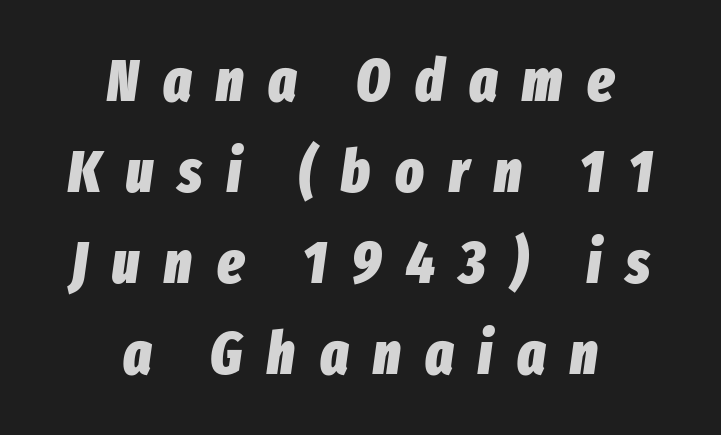
Regarding leading, the lines here are spaced in the standard way. The compositor balanced each line on the midline. The passage shown is typed in a proportional face where columns would drift. When letters slant like this, we call the style italic. You'd pick this weight for a headline — it's a proper bold.
